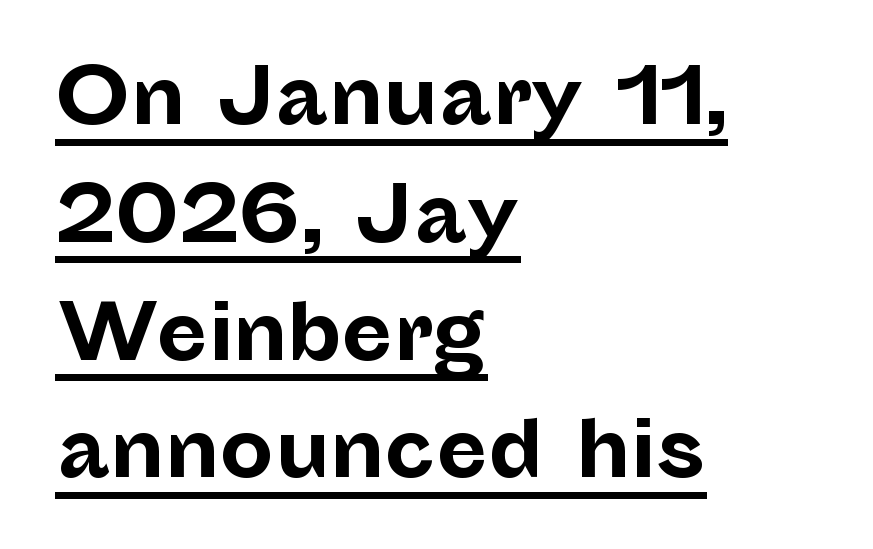
Regarding serifs, this sample does without them. Does the copy run flush right? No — it runs flush left. Inter-character spacing is left at the font's built-in metrics. Pretty heavy lettering here — definitely bold. Quick note: interline space is typical. Upright lettering throughout.
